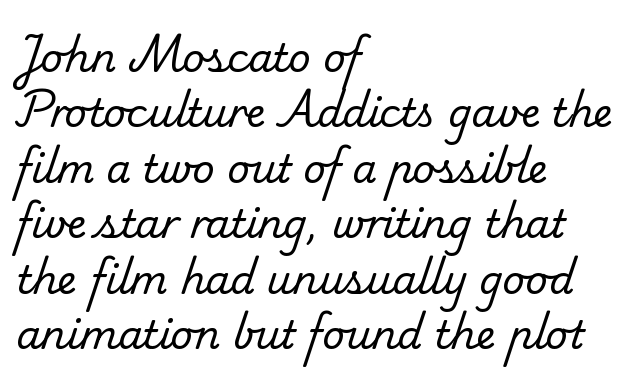
Q: Is the text bold? A: No.
Q: Is the typeface a serif or a sans-serif typeface? A: Serif.
Q: Is the text underlined? A: No.
Q: How is the paragraph aligned? A: Left-aligned.
Q: Is the spacing between letters normal or unusually wide? A: Normal.
Q: Is the spacing between lines tight, normal or loose? A: Normal.
Q: Width (condensed, normal, or wide)? A: Normal.
Q: Stroke contrast? A: Low.
Q: x-height? A: Small.
Q: Monospaced? A: No.
